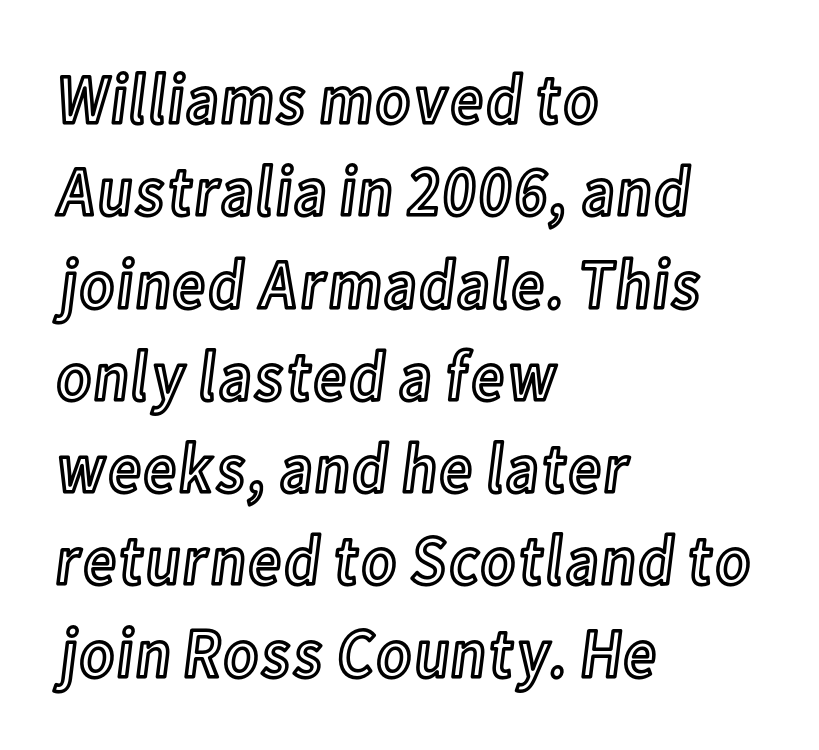
{"width": "condensed", "x_height": "medium", "monospaced": "no", "underline": "no", "align": "left", "line_spacing": "normal", "line_spacing_ratio": 1.3, "letter_spacing": "normal", "letter_spacing_em": 0.0, "glyph_px": 71}
